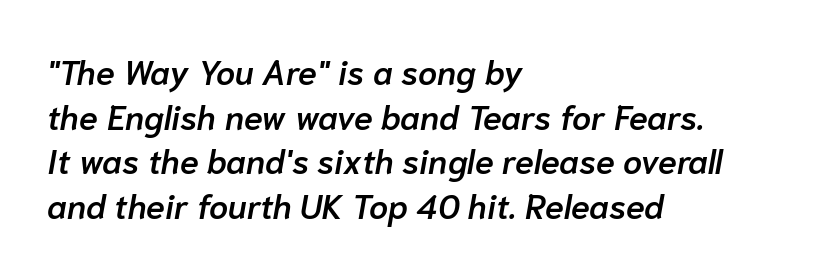
{"italic": "yes", "lean": "right", "slant_degrees": 10, "bold": "semi", "weight": "semibold", "width": "normal", "stroke_contrast": "low", "x_height": "medium", "monospaced": "no", "underline": "no", "align": "left", "line_spacing": "normal", "line_spacing_ratio": 1.31, "letter_spacing": "normal", "letter_spacing_em": 0.0, "glyph_px": 34}
